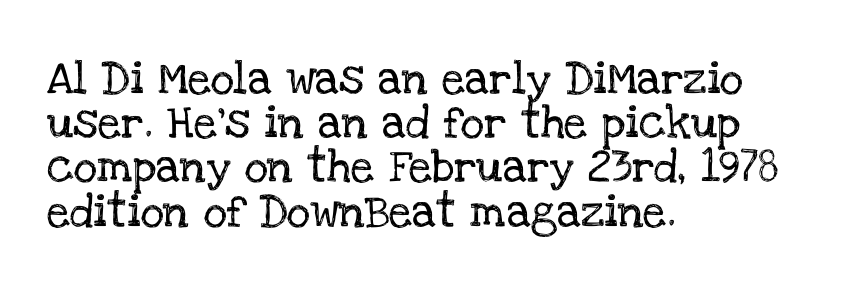
{"serif": "yes", "italic": "no", "width": "normal", "stroke_contrast": "low", "x_height": "large", "monospaced": "no", "underline": "no", "align": "left", "line_spacing": "normal", "line_spacing_ratio": 1.34, "letter_spacing": "normal", "letter_spacing_em": 0.0, "glyph_px": 33}
